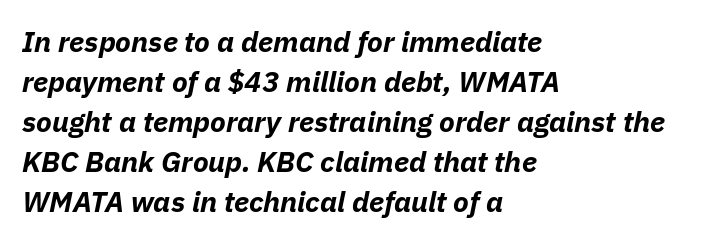
{"italic": "yes", "lean": "right", "slant_degrees": 11, "bold": "yes", "weight": "bold", "width": "normal", "stroke_contrast": "low", "x_height": "medium", "monospaced": "no", "underline": "no", "align": "left", "line_spacing": "normal", "line_spacing_ratio": 1.38, "letter_spacing": "normal", "letter_spacing_em": 0.0, "glyph_px": 29}
